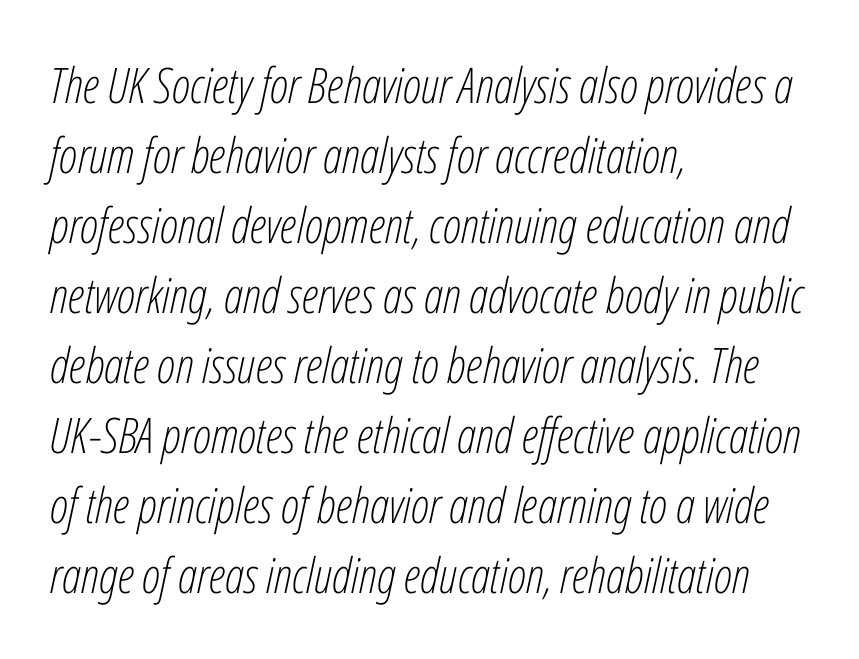
The image shows 49 px light, condensed type, italic (leaning right); set left-aligned, normal line spacing (1.43x), normal letter spacing, not underlined; low stroke contrast and a medium x-height.
